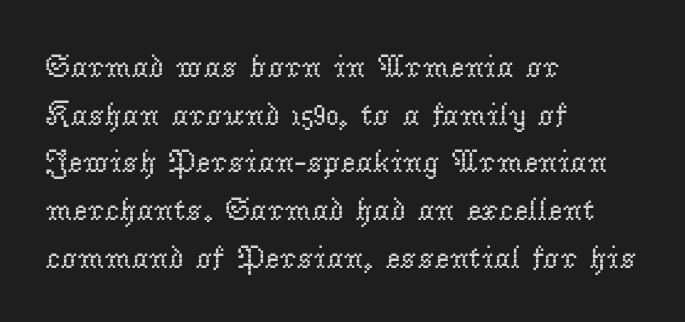
Horizontally, the lines are justified to the leading edge only. This sample has the flowing, uneven cadence of proportional lettering. Leading matches the norm, producing a regular column. Stroke terminals: seriffed. No heavy texture on the line: the type isn't bold. How are the letters spaced? Ordinarily, with no added tracking.
